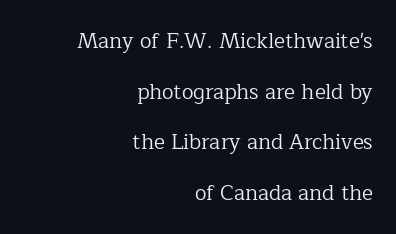
Q: Is the text bold? A: No.
Q: Is the text italic (slanted)? A: No, it is upright.
Q: Is the text underlined? A: No.
Q: How is the paragraph aligned? A: Right-aligned.
Q: Is the spacing between letters normal or unusually wide? A: Normal.
Q: Is the spacing between lines tight, normal or loose? A: Loose.
